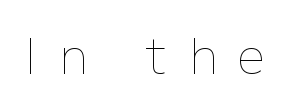
The image shows 48 px thin type, upright; set unusually wide letter spacing (+0.45 em), not underlined; low stroke contrast and a medium x-height.
